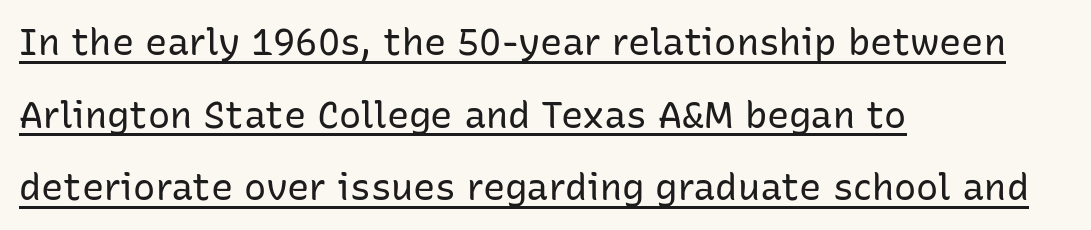
{"serif": "no", "italic": "no", "bold": "no", "weight": "regular", "width": "normal", "stroke_contrast": "low", "x_height": "medium", "monospaced": "no", "underline": "yes", "align": "left", "line_spacing": "loose", "line_spacing_ratio": 1.96, "letter_spacing": "normal", "letter_spacing_em": 0.0, "glyph_px": 37}
